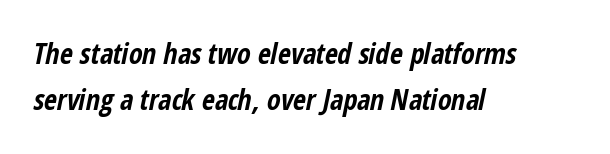
Q: Is the text bold? A: Yes.
Q: Is the text italic (slanted)? A: Yes, it leans right by about 12 degrees.
Q: Is the text underlined? A: No.
Q: How is the paragraph aligned? A: Left-aligned.
Q: Is the spacing between letters normal or unusually wide? A: Normal.
Q: Is the spacing between lines tight, normal or loose? A: Normal.
Q: Width (condensed, normal, or wide)? A: Condensed.
Q: Stroke contrast? A: Low.
Q: x-height? A: Medium.
Q: Monospaced? A: No.
